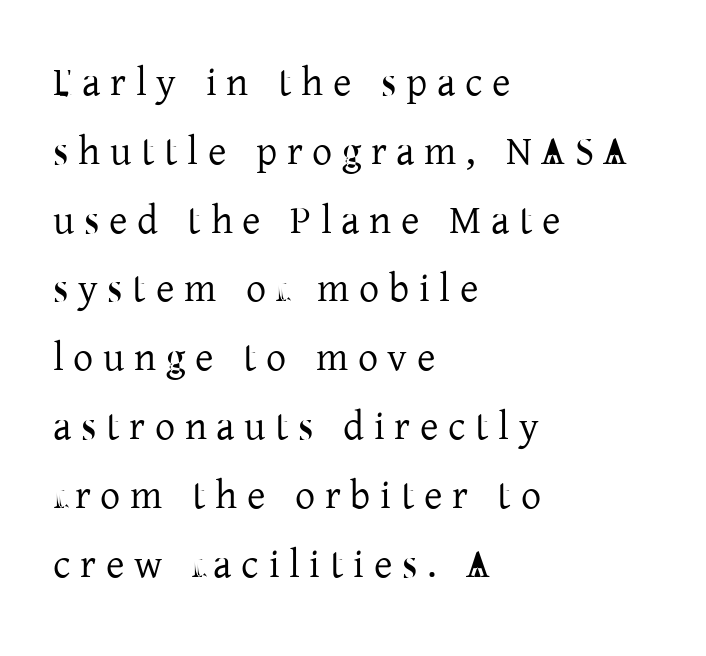
The image shows 40 px regular-weight serif type, upright; set left-aligned, line spacing 1.72x, unusually wide letter spacing (+0.24 em), not underlined; low stroke contrast and a medium x-height.
